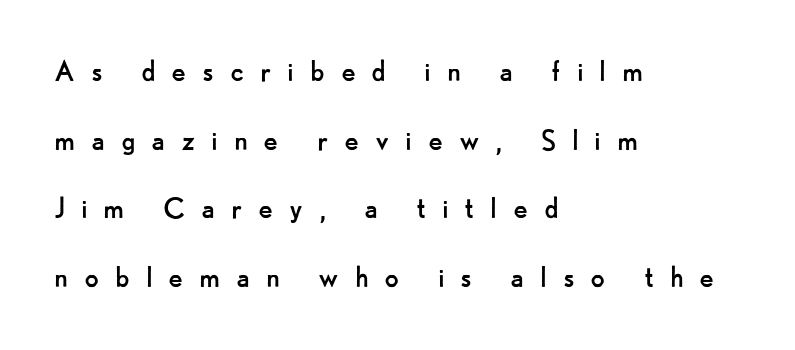
The image shows 34 px regular-weight sans-serif type, upright; set left-aligned, loose line spacing (2.02x), unusually wide letter spacing (+0.46 em), not underlined; low stroke contrast and a small x-height.
